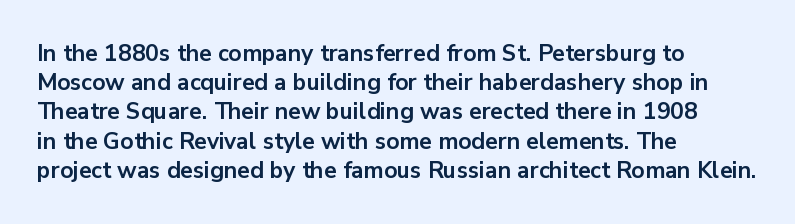
The image shows 23 px bold type, upright; set left-aligned, normal line spacing (1.27x), normal letter spacing, not underlined.
